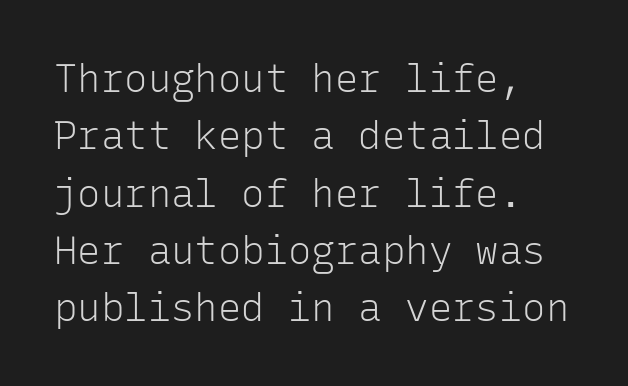
The glyphs are unaccompanied by any horizontal stroke below them. Honestly, the letter spacing is just normal — you wouldn't notice it. Stroke terminals: plain, sans-serif. The line-height multiplier appears to be the usual default. Bold? No — there's no thickening of the strokes. A typesetter would mark this as roman, not italic.
